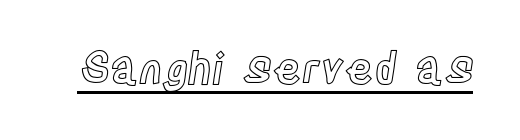
Varying glyph widths throughout — classic text-font behaviour. Look at the tracking — it's just the regular setting, nothing added. Decoration check: the copy is underlined.
